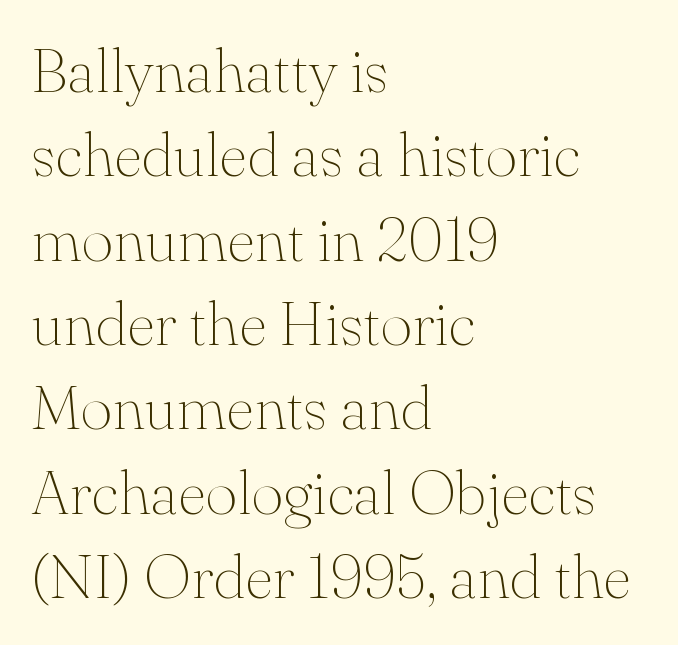
Q: Is the text bold? A: No.
Q: Is the text italic (slanted)? A: No, it is upright.
Q: Is the typeface a serif or a sans-serif typeface? A: Serif.
Q: Is the text underlined? A: No.
Q: How is the paragraph aligned? A: Left-aligned.
Q: Is the spacing between letters normal or unusually wide? A: Normal.
Q: Is the spacing between lines tight, normal or loose? A: Normal.
Q: Width (condensed, normal, or wide)? A: Normal.
Q: Stroke contrast? A: Medium.
Q: x-height? A: Small.
Q: Monospaced? A: No.
